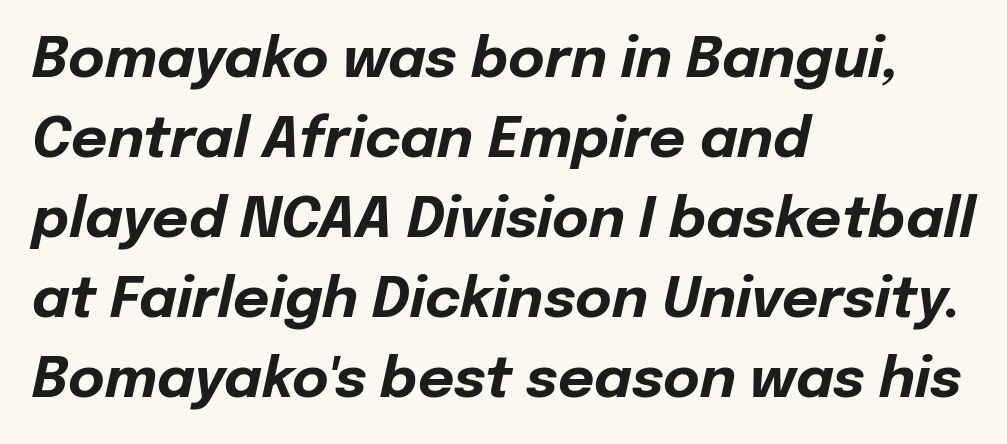
The image shows 56 px bold type, italic (leaning right); set left-aligned, normal line spacing (1.43x), normal letter spacing, not underlined; low stroke contrast and a medium x-height.
